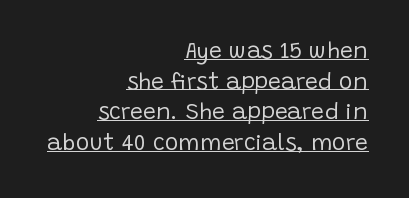
{"italic": "no", "bold": "no", "underline": "yes", "align": "right", "line_spacing": "normal", "line_spacing_ratio": 1.33, "letter_spacing": "normal", "letter_spacing_em": 0.0, "glyph_px": 23}
